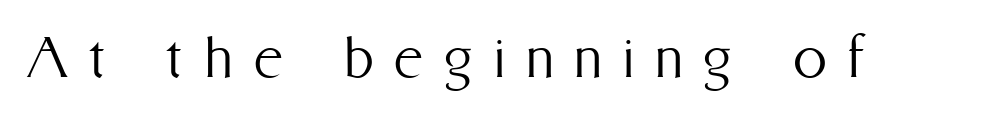
{"italic": "no", "bold": "no", "weight": "light", "width": "condensed", "stroke_contrast": "medium", "x_height": "medium", "monospaced": "no", "underline": "no", "letter_spacing": "wide", "letter_spacing_em": 0.31, "glyph_px": 68}
